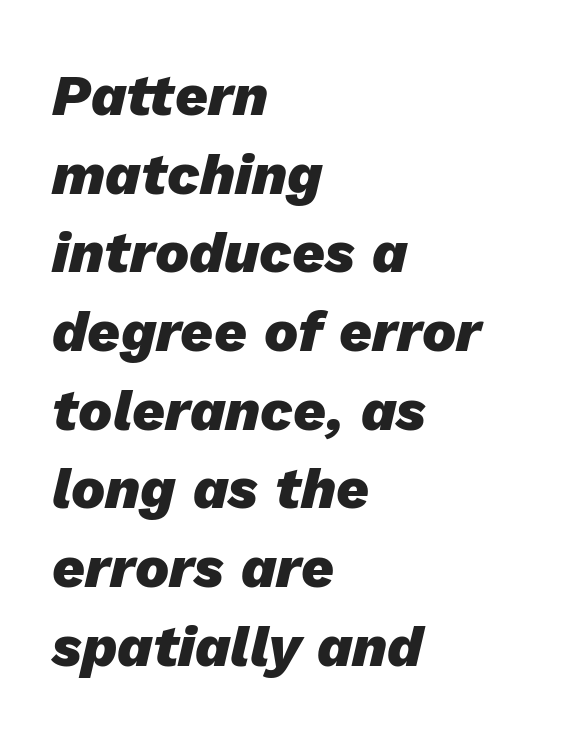
{"italic": "yes", "lean": "right", "slant_degrees": 13, "bold": "yes", "weight": "heavy", "width": "normal", "stroke_contrast": "low", "x_height": "medium", "monospaced": "no", "underline": "no", "align": "left", "line_spacing": "normal", "line_spacing_ratio": 1.38, "letter_spacing": "normal", "letter_spacing_em": 0.0, "glyph_px": 57}
